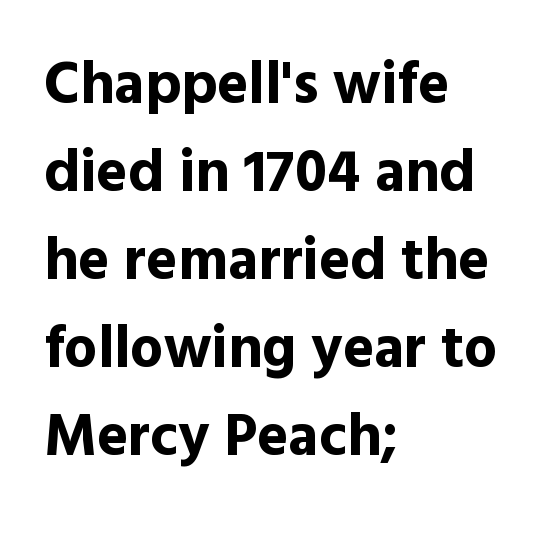
Q: Is the text bold? A: Yes.
Q: Is the text italic (slanted)? A: No, it is upright.
Q: Is the typeface a serif or a sans-serif typeface? A: Sans-serif.
Q: Is the text underlined? A: No.
Q: How is the paragraph aligned? A: Left-aligned.
Q: Is the spacing between letters normal or unusually wide? A: Normal.
Q: Is the spacing between lines tight, normal or loose? A: Normal.
Q: Width (condensed, normal, or wide)? A: Normal.
Q: x-height? A: Medium.
Q: Monospaced? A: No.
